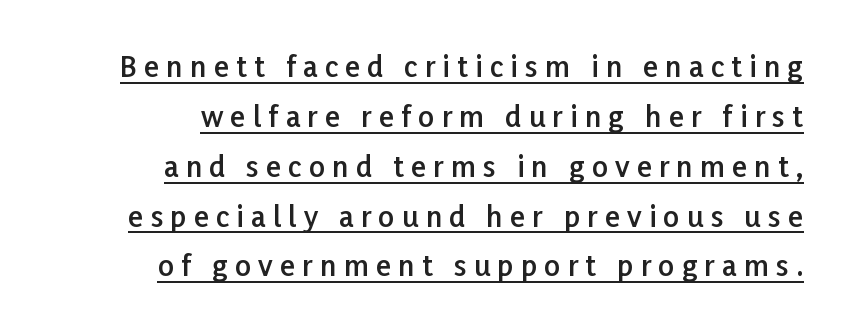
Think of a printed novel: that variable character pitch is what you see here. Typeset ragged left — the right edge is the straight one. The lettering holds an erect, upright posture throughout. The face used here is a semibold: visibly heavier than regular, lighter than bold.
